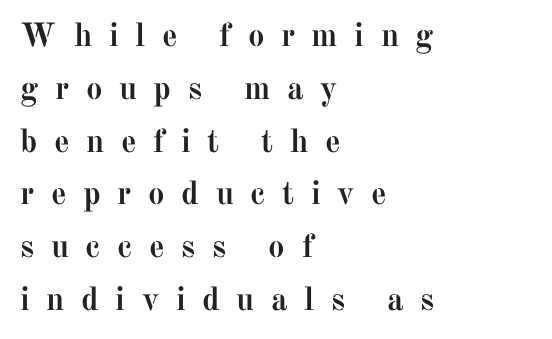
Between one letter and the next there's a generous, obvious gap. In terms of leading, this rendering sits right in the middle. Casual observation: everything's shoved over to the left. Typographically, this falls in the serif category.
